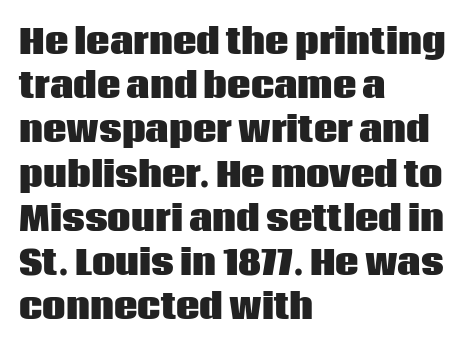
Q: Is the text bold? A: Yes.
Q: Is the text italic (slanted)? A: No, it is upright.
Q: Is the typeface a serif or a sans-serif typeface? A: Sans-serif.
Q: Is the text underlined? A: No.
Q: How is the paragraph aligned? A: Left-aligned.
Q: Is the spacing between letters normal or unusually wide? A: Normal.
Q: Is the spacing between lines tight, normal or loose? A: Normal.
Q: Width (condensed, normal, or wide)? A: Normal.
Q: Stroke contrast? A: Low.
Q: x-height? A: Large.
Q: Monospaced? A: No.
